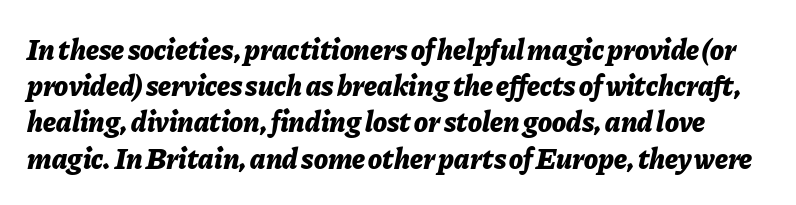
Q: Is the text bold? A: Yes.
Q: Is the text italic (slanted)? A: Yes, it leans right by about 11 degrees.
Q: Is the text underlined? A: No.
Q: Is the spacing between letters normal or unusually wide? A: Normal.
Q: Is the spacing between lines tight, normal or loose? A: Normal.
Q: Width (condensed, normal, or wide)? A: Normal.
Q: Stroke contrast? A: Low.
Q: x-height? A: Medium.
Q: Monospaced? A: No.
